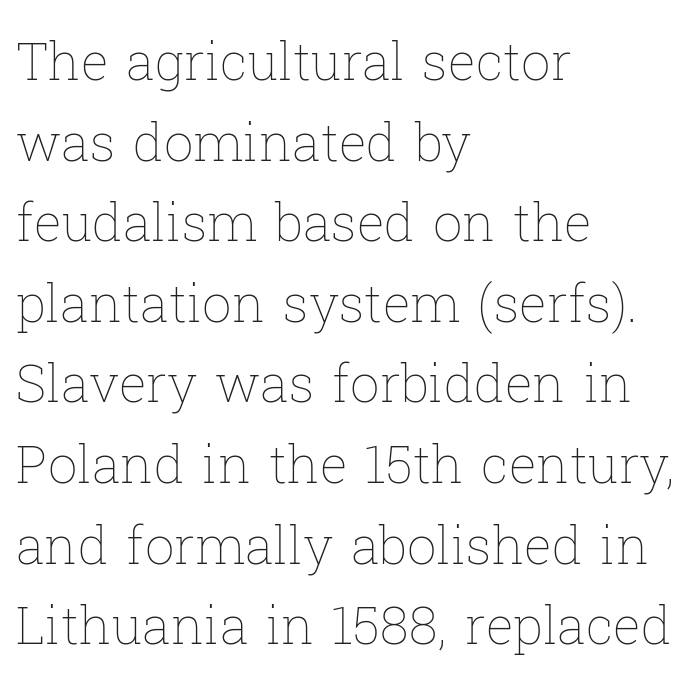
Q: Is the text bold? A: No.
Q: Is the text italic (slanted)? A: No, it is upright.
Q: Is the text underlined? A: No.
Q: How is the paragraph aligned? A: Left-aligned.
Q: Is the spacing between letters normal or unusually wide? A: Normal.
Q: Is the spacing between lines tight, normal or loose? A: Normal.
Q: Width (condensed, normal, or wide)? A: Normal.
Q: Stroke contrast? A: Low.
Q: x-height? A: Medium.
Q: Monospaced? A: No.
